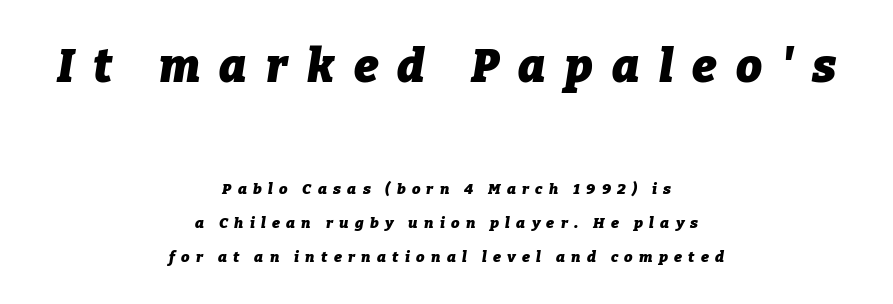
{"italic": "yes", "lean": "right", "slant_degrees": 9, "bold": "yes", "weight": "heavy", "width": "normal", "stroke_contrast": "low", "x_height": "medium", "monospaced": "no", "underline": "no", "align": "center", "line_spacing": "loose", "line_spacing_ratio": 2.26, "letter_spacing": "wide", "letter_spacing_em": 0.42, "larger_block": "first", "size_ratio": 3.07, "glyph_px": 46}
